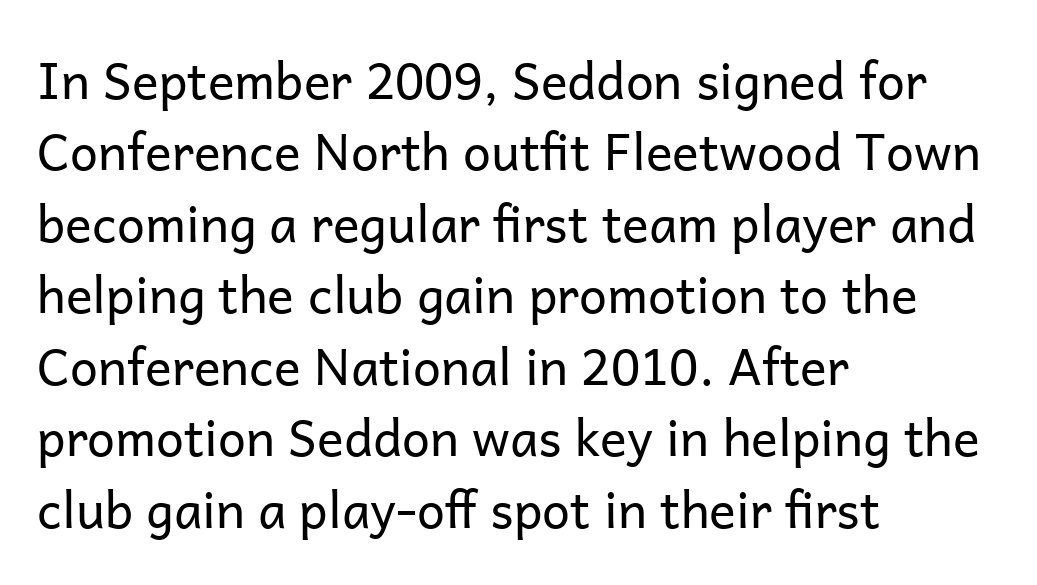
Q: Is the text bold? A: No.
Q: Is the text italic (slanted)? A: No, it is upright.
Q: Is the typeface a serif or a sans-serif typeface? A: Sans-serif.
Q: Is the text underlined? A: No.
Q: How is the paragraph aligned? A: Left-aligned.
Q: Is the spacing between letters normal or unusually wide? A: Normal.
Q: Is the spacing between lines tight, normal or loose? A: Normal.
Q: Width (condensed, normal, or wide)? A: Normal.
Q: Stroke contrast? A: Low.
Q: x-height? A: Medium.
Q: Monospaced? A: No.
